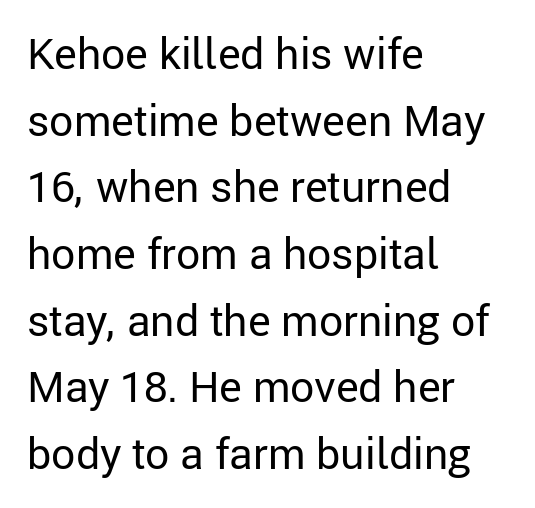
{"serif": "no", "italic": "no", "bold": "no", "weight": "regular", "width": "normal", "stroke_contrast": "low", "x_height": "medium", "monospaced": "no", "underline": "no", "align": "left", "line_spacing": "normal", "line_spacing_ratio": 1.55, "letter_spacing": "normal", "letter_spacing_em": 0.0, "glyph_px": 43}
